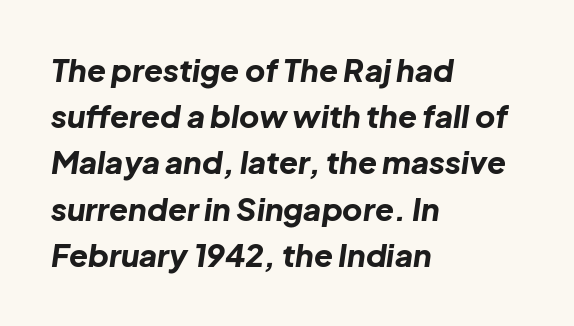
Q: Is the text bold? A: Yes.
Q: Is the text italic (slanted)? A: Yes, it leans right by about 8 degrees.
Q: Is the text underlined? A: No.
Q: How is the paragraph aligned? A: Left-aligned.
Q: Is the spacing between letters normal or unusually wide? A: Normal.
Q: Is the spacing between lines tight, normal or loose? A: Normal.
Q: Width (condensed, normal, or wide)? A: Normal.
Q: Stroke contrast? A: Low.
Q: x-height? A: Medium.
Q: Monospaced? A: No.
